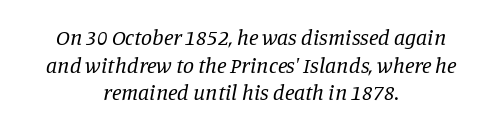
Inter-character spacing is left at the font's built-in metrics. Letters rest on an invisible, unmarked baseline. The lettering tilts uniformly, giving the passage an italic look. Rows of type keep a routine distance in the vertical direction. Caption: face not bold, strokes unweighted. The text block is weighted toward neither margin, spreading evenly from the middle.
